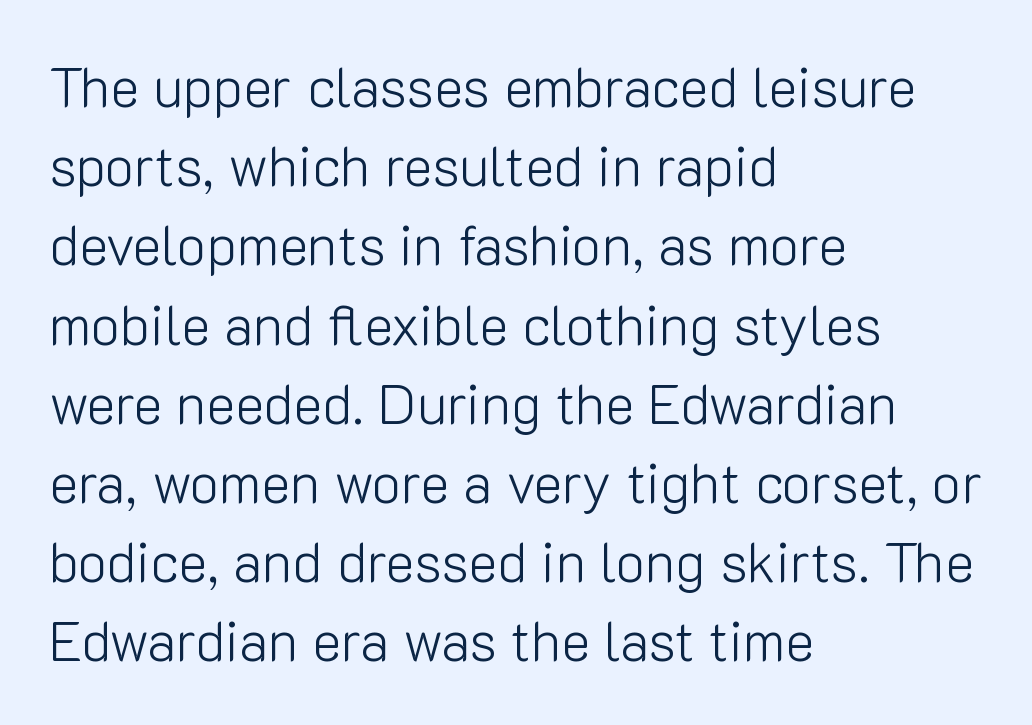
Q: Is the text bold? A: No.
Q: Is the text italic (slanted)? A: No, it is upright.
Q: Is the typeface a serif or a sans-serif typeface? A: Sans-serif.
Q: Is the text underlined? A: No.
Q: How is the paragraph aligned? A: Left-aligned.
Q: Is the spacing between letters normal or unusually wide? A: Normal.
Q: Is the spacing between lines tight, normal or loose? A: Normal.
Q: Width (condensed, normal, or wide)? A: Normal.
Q: Stroke contrast? A: Low.
Q: x-height? A: Medium.
Q: Monospaced? A: No.
